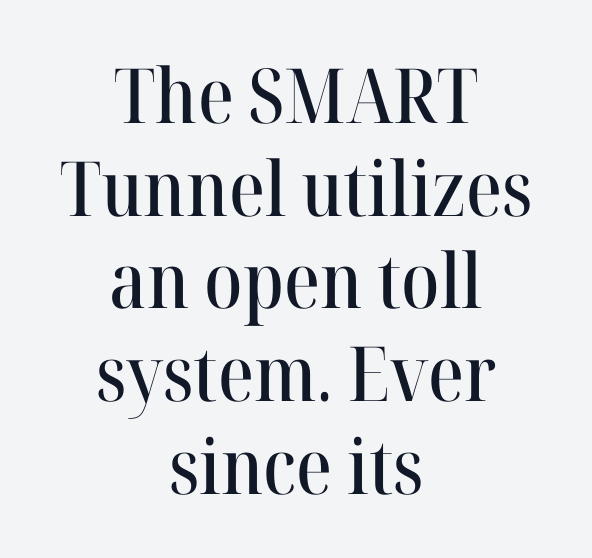
{"serif": "yes", "italic": "no", "width": "normal", "stroke_contrast": "high", "x_height": "medium", "monospaced": "no", "underline": "no", "align": "center", "line_spacing_ratio": 1.22, "letter_spacing": "normal", "letter_spacing_em": 0.0, "glyph_px": 76}
